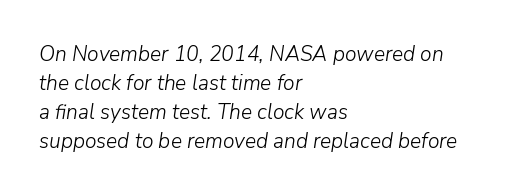
Compared with a typical body face, this is equally light or lighter still. Underline: absent. An italicized treatment has been applied to the whole sample. Tracking here is standard; glyphs follow each other at the usual distance.
